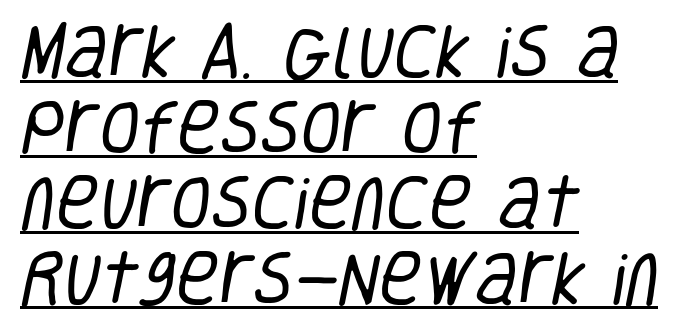
Vertically, the passage feels balanced, rows spaced as you'd expect. The letterforms sit shoulder to shoulder at normal distance. Leftover space on each line is placed entirely after the last word. Typographically, this falls in the sans-serif category. A continuous stroke trails under the words, as in a hyperlink. Think of a printed novel: that variable character pitch is what you see here.
